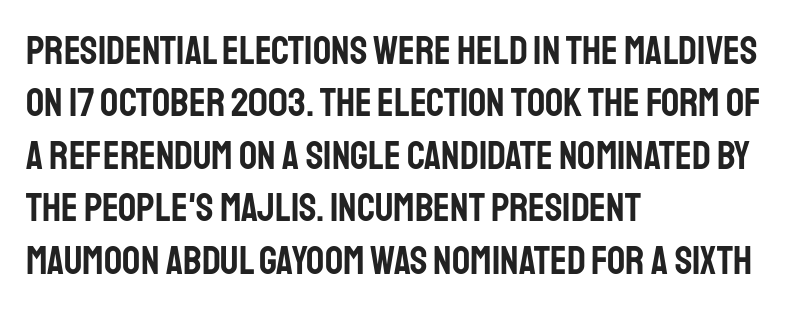
Q: Is the text italic (slanted)? A: No, it is upright.
Q: Is the typeface a serif or a sans-serif typeface? A: Sans-serif.
Q: Is the text underlined? A: No.
Q: How is the paragraph aligned? A: Left-aligned.
Q: Is the spacing between letters normal or unusually wide? A: Normal.
Q: Is the spacing between lines tight, normal or loose? A: Normal.
Q: Width (condensed, normal, or wide)? A: Condensed.
Q: Stroke contrast? A: Low.
Q: x-height? A: Large.
Q: Monospaced? A: No.
